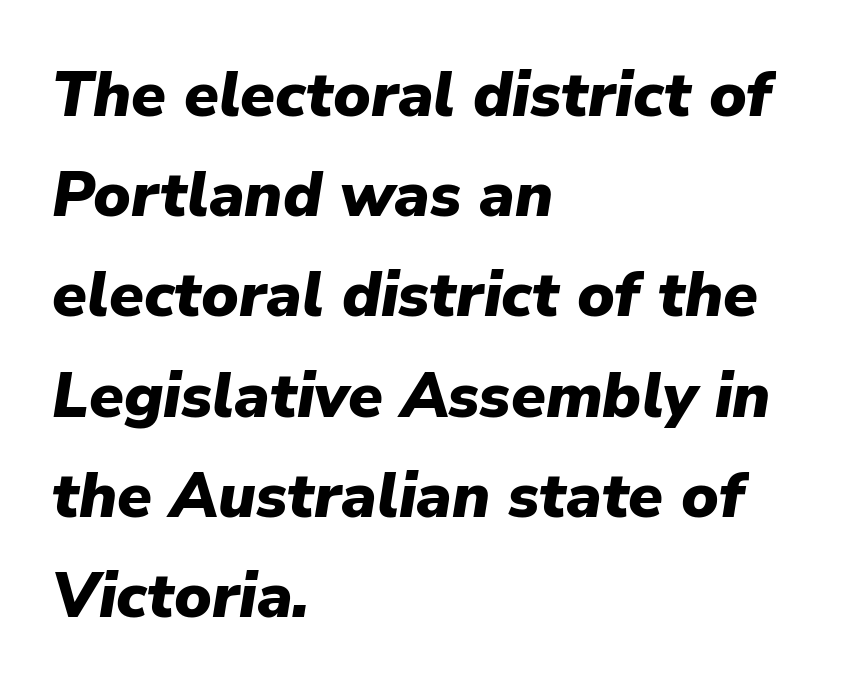
One glance says typical: line gaps are just what's usual. I'd describe the lettering as bold — thick and assertive. Think of a printed novel: that variable character pitch is what you see here. An italicized treatment has been applied to the whole sample.
